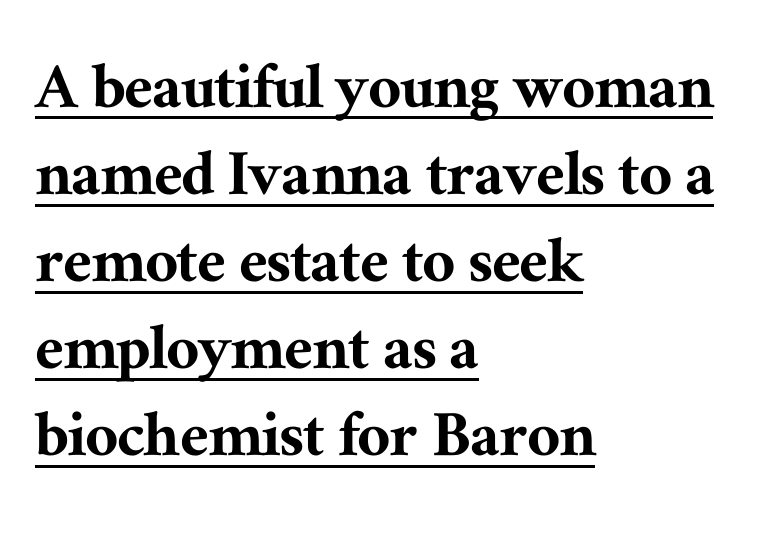
{"serif": "yes", "italic": "no", "width": "normal", "stroke_contrast": "medium", "x_height": "medium", "monospaced": "no", "underline": "yes", "align": "left", "line_spacing_ratio": 1.21, "letter_spacing": "normal", "letter_spacing_em": 0.0, "glyph_px": 72}
